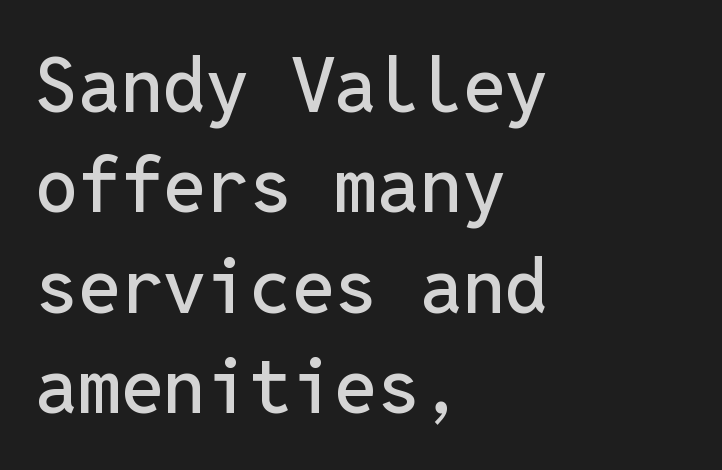
Compared with a centered layout, this one pins lines to the left instead. Vertical spacing — default. The designer went with a sans here, leaving each stem footless. These lines are rendered in a fixed-pitch font. Anything drawn beneath the words? Only blank space. In terms of posture, this sample is upright.
